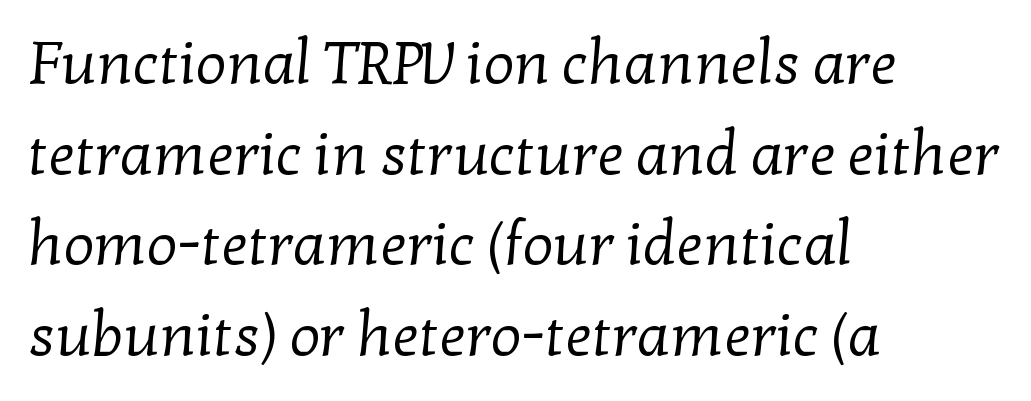
The passage shown has conventional tracking throughout. Each row of text sits above clean, open space. The typeface has the unassuming heft of standard copy or less. This is serif lettering, the kind often seen in printed books.
